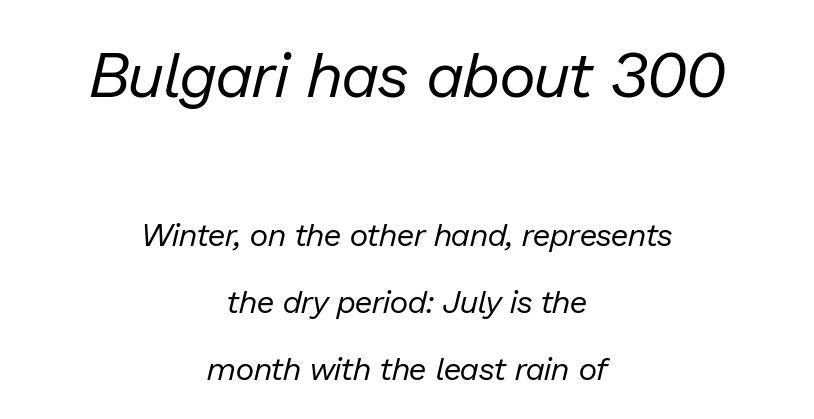
{"italic": "yes", "lean": "right", "slant_degrees": 13, "bold": "no", "weight": "regular", "width": "normal", "stroke_contrast": "low", "x_height": "medium", "monospaced": "no", "underline": "no", "align": "center", "line_spacing": "loose", "line_spacing_ratio": 2.08, "letter_spacing": "normal", "letter_spacing_em": 0.0, "larger_block": "first", "size_ratio": 1.97, "glyph_px": 63}
